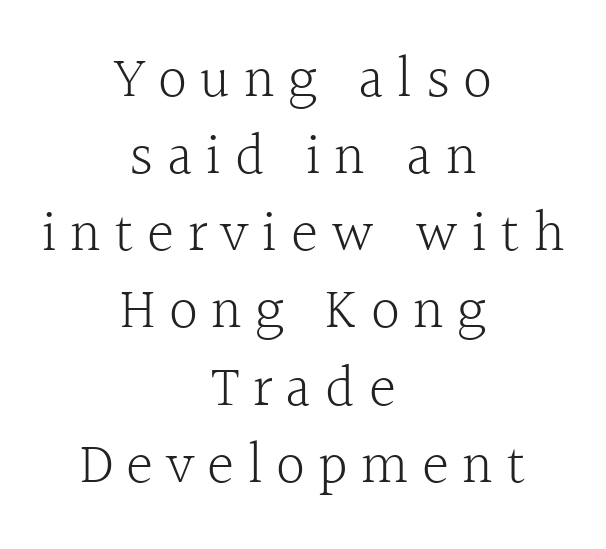
The image shows 58 px light serif type, upright; set centered, normal line spacing (1.33x), unusually wide letter spacing (+0.23 em), not underlined; a medium x-height.
